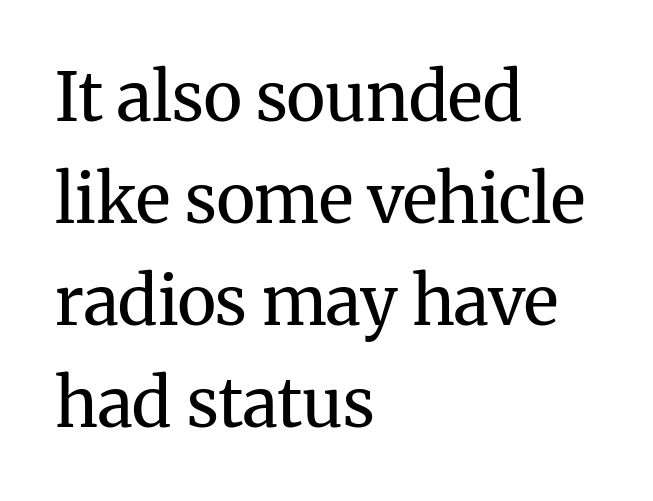
Q: Is the text bold? A: No.
Q: Is the text italic (slanted)? A: No, it is upright.
Q: Is the typeface a serif or a sans-serif typeface? A: Serif.
Q: Is the text underlined? A: No.
Q: How is the paragraph aligned? A: Left-aligned.
Q: Is the spacing between letters normal or unusually wide? A: Normal.
Q: Is the spacing between lines tight, normal or loose? A: Normal.
Q: Width (condensed, normal, or wide)? A: Normal.
Q: Stroke contrast? A: Medium.
Q: x-height? A: Medium.
Q: Monospaced? A: No.
